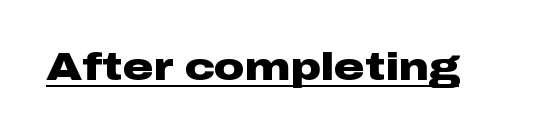
{"serif": "no", "italic": "no", "bold": "yes", "weight": "heavy", "width": "wide", "stroke_contrast": "low", "x_height": "medium", "monospaced": "no", "underline": "yes", "letter_spacing": "normal", "letter_spacing_em": 0.0, "glyph_px": 38}
